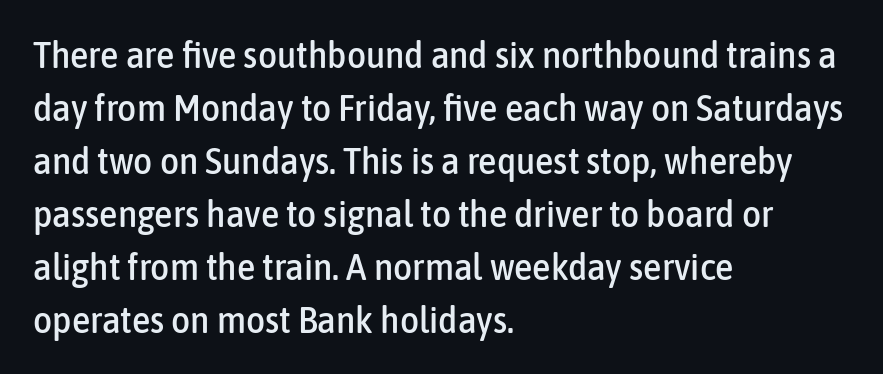
The image shows 37 px condensed sans-serif type, upright; set left-aligned, normal line spacing (1.43x), normal letter spacing, not underlined; low stroke contrast and a medium x-height.
